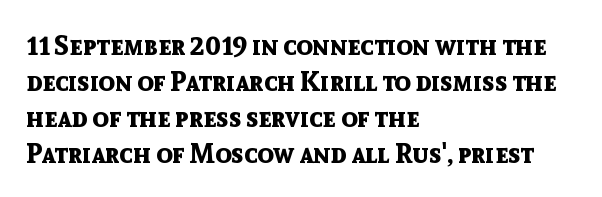
Q: Is the text bold? A: Yes.
Q: Is the text italic (slanted)? A: No, it is upright.
Q: Is the text underlined? A: No.
Q: How is the paragraph aligned? A: Left-aligned.
Q: Is the spacing between letters normal or unusually wide? A: Normal.
Q: Is the spacing between lines tight, normal or loose? A: Normal.
